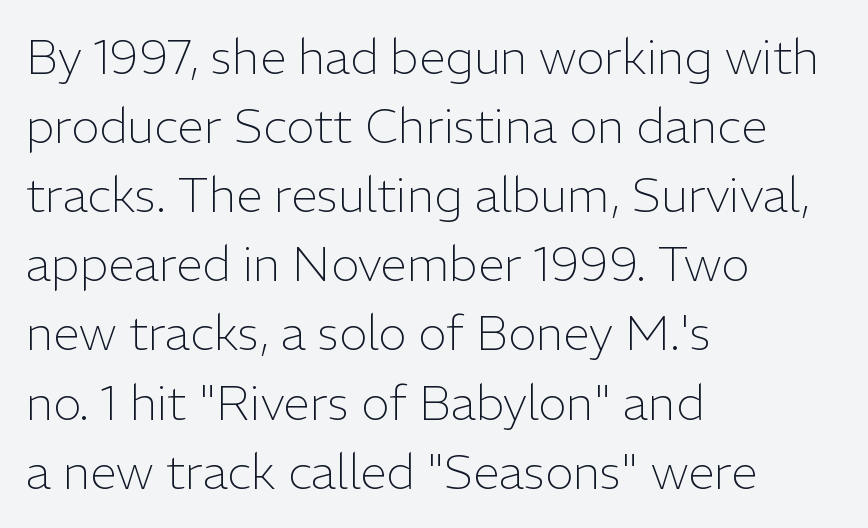
Q: Is the text bold? A: No.
Q: Is the text italic (slanted)? A: No, it is upright.
Q: Is the typeface a serif or a sans-serif typeface? A: Sans-serif.
Q: Is the text underlined? A: No.
Q: How is the paragraph aligned? A: Left-aligned.
Q: Is the spacing between letters normal or unusually wide? A: Normal.
Q: Is the spacing between lines tight, normal or loose? A: Normal.
Q: Width (condensed, normal, or wide)? A: Normal.
Q: Stroke contrast? A: Low.
Q: x-height? A: Medium.
Q: Monospaced? A: No.
